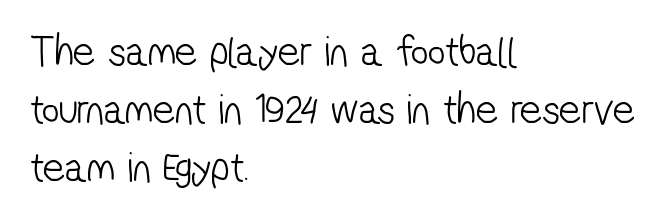
Interline gaps are of average width in this sample. Each letter keeps its own natural width here, so spacing adapts to shape. The rendering keeps characters at their native spacing. The passage shown is typeset with a sans-serif family.
